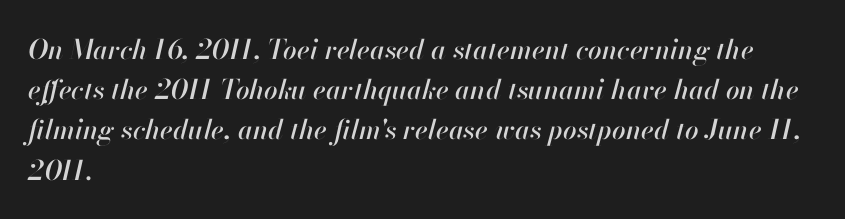
{"italic": "yes", "lean": "right", "slant_degrees": 13, "underline": "no", "align": "left", "line_spacing": "normal", "line_spacing_ratio": 1.49, "letter_spacing": "normal", "letter_spacing_em": 0.0, "glyph_px": 27}
